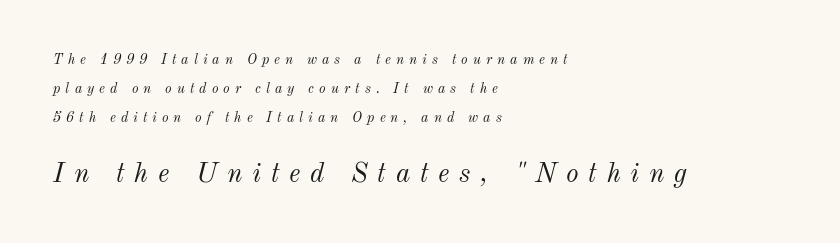
Stroke thickness stays within the range of a standard reading face or lighter. The tracking reads as deliberately expanded to a designer's eye. The typesetter chose a ragged-right arrangement here. If you measured baseline to baseline, you'd find a long distance. There's an unmistakable incline to the writing here.
